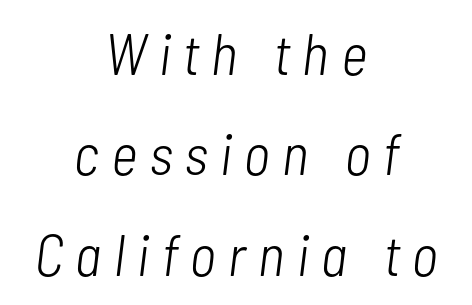
This sample has the flowing, uneven cadence of proportional lettering. Stem width sits at or under what a default text font uses. Tall strokes in this sample are angled rather than plumb. The area under the type is left untouched.
